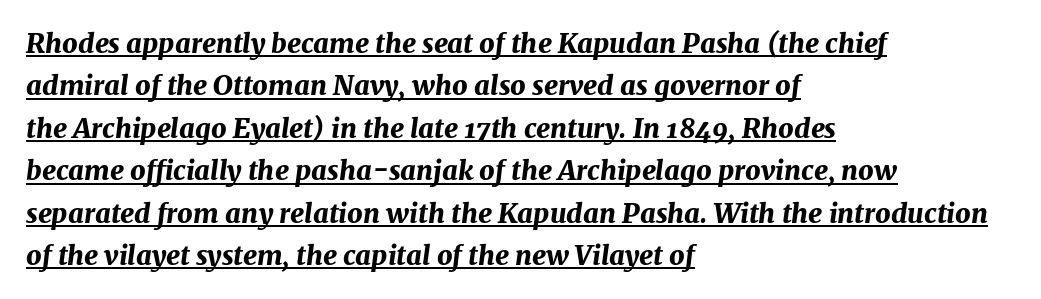
{"italic": "yes", "lean": "right", "slant_degrees": 7, "bold": "yes", "underline": "yes", "align": "left", "line_spacing": "normal", "line_spacing_ratio": 1.57, "letter_spacing": "normal", "letter_spacing_em": 0.0, "glyph_px": 27}
